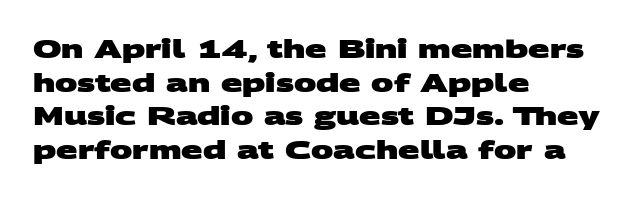
Q: Is the text bold? A: Yes.
Q: Is the text underlined? A: No.
Q: How is the paragraph aligned? A: Left-aligned.
Q: Is the spacing between letters normal or unusually wide? A: Normal.
Q: Is the spacing between lines tight, normal or loose? A: Normal.
